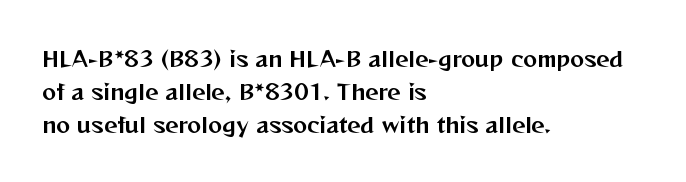
The image shows 21 px text type, upright; set left-aligned, normal line spacing (1.56x), normal letter spacing, not underlined.
